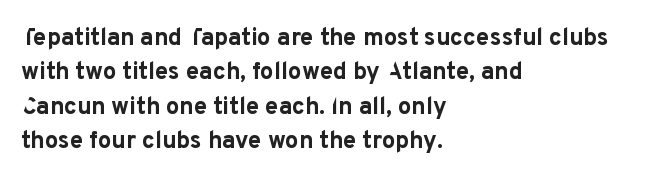
The passage shown is emphatically bold. The space directly below the letters is spotless. Italic? Not at all — the glyphs are vertical. The block of text has a typical density, with ordinary space between rows.
